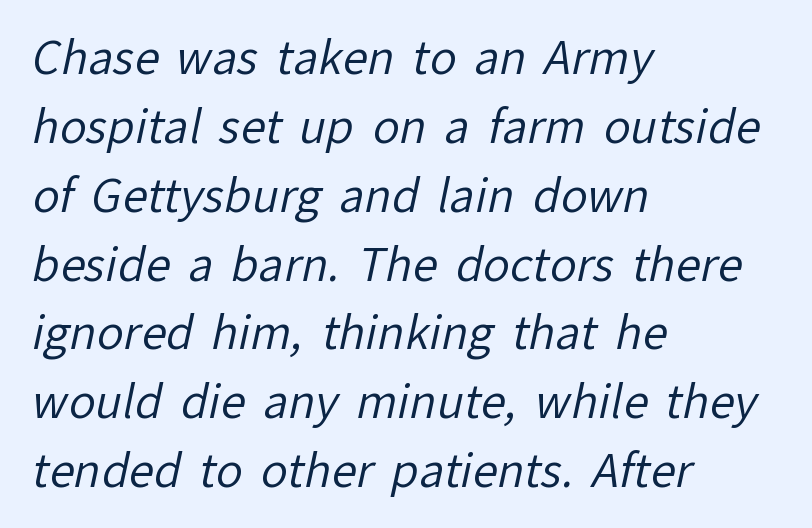
The face used here is a sans, in the tradition of grotesques and geometrics. Here the glyphs are tracked normally, forming tight word shapes. This sample has the flowing, uneven cadence of proportional lettering. The font is comparable to plain body text, perhaps lighter. This sample keeps an unexceptional amount of space between lines. Descender tails drop into unmarked territory.
